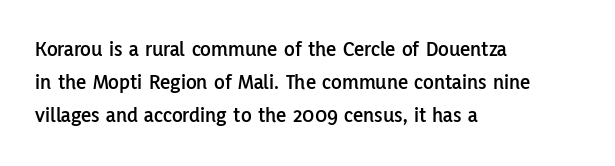
{"italic": "no", "underline": "no", "align": "left", "line_spacing": "normal", "line_spacing_ratio": 1.5, "letter_spacing": "normal", "letter_spacing_em": 0.0, "glyph_px": 22}
